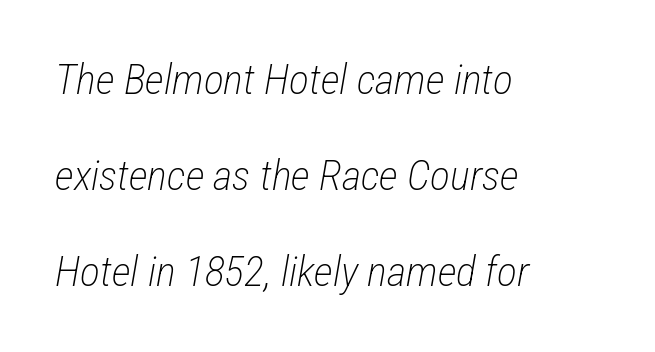
Quick note: italic. Interline gaps are noticeably wide in this sample. Type without underlining. This reads as an unemphasized weight, regular at the heaviest. The rag falls on the right side of this text block. Characters follow at the spacing the type designer built in.
